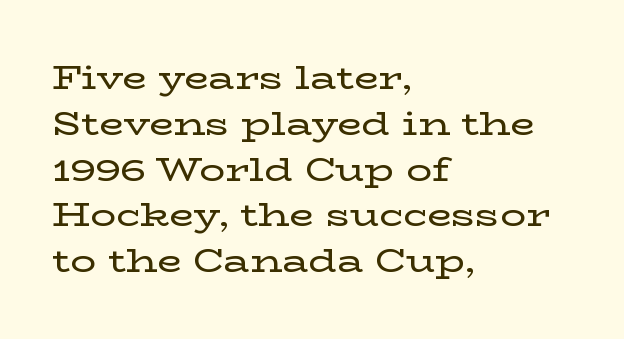
The image shows 32 px wide serif type, upright; set left-aligned, normal line spacing (1.43x), normal letter spacing, not underlined; low stroke contrast and a medium x-height.
